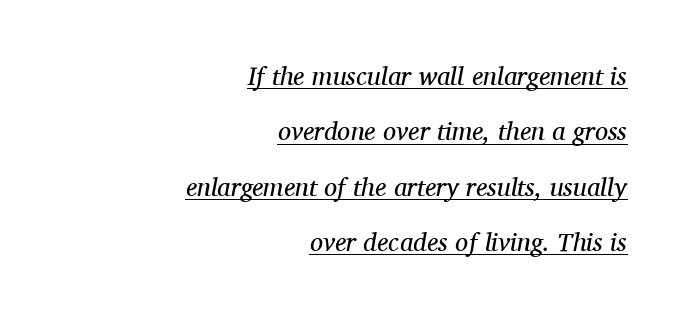
Glance below the letters and you will spot a drawn line. Weight: not bold — regular or lighter. Every row of glyphs terminates at an identical x-position on the right. Compared with typical paragraphs, the rows here are farther apart. This is oblique type, the kind used for emphasis or titles.
